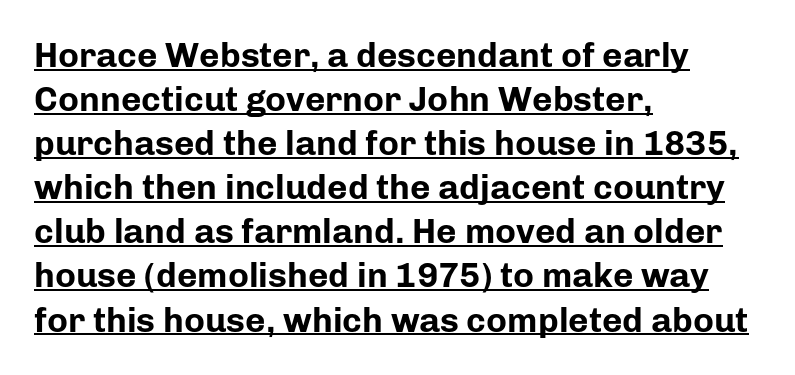
{"serif": "no", "italic": "no", "bold": "yes", "weight": "bold", "width": "normal", "stroke_contrast": "low", "x_height": "medium", "monospaced": "no", "underline": "yes", "align": "left", "line_spacing": "normal", "line_spacing_ratio": 1.26, "letter_spacing": "normal", "letter_spacing_em": 0.0, "glyph_px": 35}
